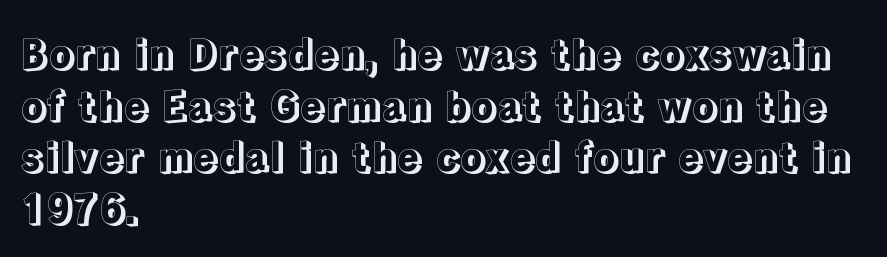
{"italic": "no", "width": "normal", "x_height": "medium", "monospaced": "no", "underline": "no", "align": "left", "line_spacing": "normal", "line_spacing_ratio": 1.26, "letter_spacing": "normal", "letter_spacing_em": 0.0, "glyph_px": 41}
